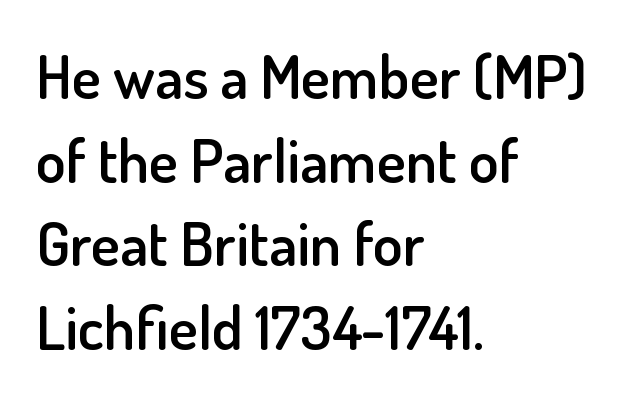
Q: Is the text bold? A: Semi-bold.
Q: Is the text italic (slanted)? A: No, it is upright.
Q: Is the typeface a serif or a sans-serif typeface? A: Sans-serif.
Q: Is the text underlined? A: No.
Q: How is the paragraph aligned? A: Left-aligned.
Q: Is the spacing between letters normal or unusually wide? A: Normal.
Q: Is the spacing between lines tight, normal or loose? A: Normal.
Q: Width (condensed, normal, or wide)? A: Normal.
Q: Stroke contrast? A: Low.
Q: x-height? A: Small.
Q: Monospaced? A: No.
